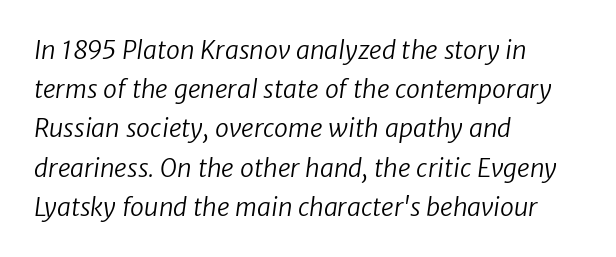
The image shows 25 px text type; set left-aligned, normal line spacing (1.57x), normal letter spacing, not underlined.
